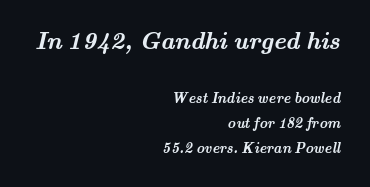
If you drew a ruler down the right edge, every line would touch it. These lines carry a lot of weight — the face is fully bold. Spacing between characters is what you'd get straight out of the box. The first block has been scaled up relative to the second.
